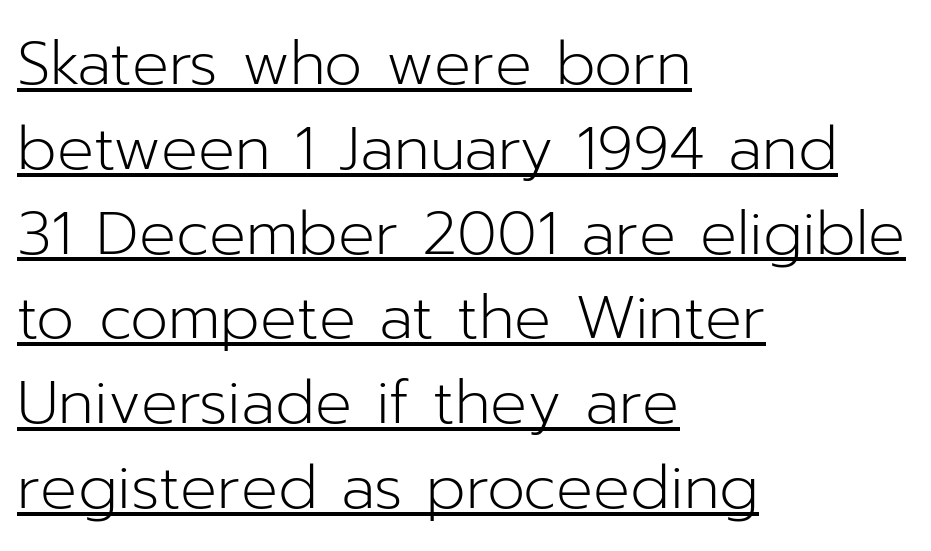
The image shows 61 px light sans-serif type, upright; set left-aligned, normal line spacing (1.39x), normal letter spacing, underlined; low stroke contrast and a medium x-height.
